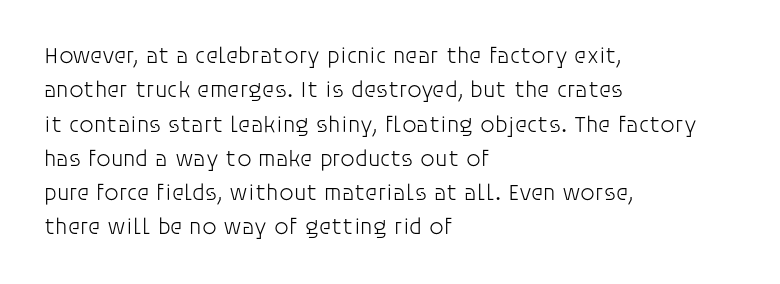
The vertical gap from one line to the next is medium. These lines were composed using upright roman letters. Horizontal alignment here is leftward, the default for most running prose. The gaps between neighbouring characters are ordinary and unremarkable. Weight: regular or lighter.
